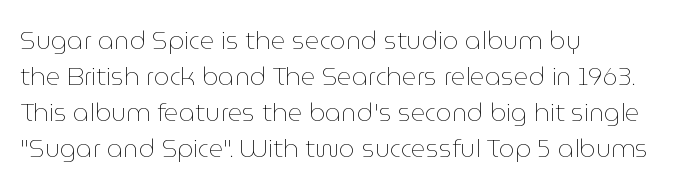
Q: Is the text bold? A: No.
Q: Is the text italic (slanted)? A: No, it is upright.
Q: Is the text underlined? A: No.
Q: How is the paragraph aligned? A: Left-aligned.
Q: Is the spacing between letters normal or unusually wide? A: Normal.
Q: Is the spacing between lines tight, normal or loose? A: Normal.
